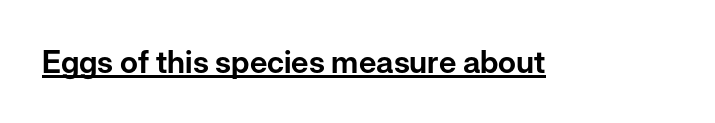
{"serif": "no", "italic": "no", "width": "normal", "stroke_contrast": "low", "x_height": "medium", "monospaced": "no", "underline": "yes", "letter_spacing": "normal", "letter_spacing_em": 0.0, "glyph_px": 31}
